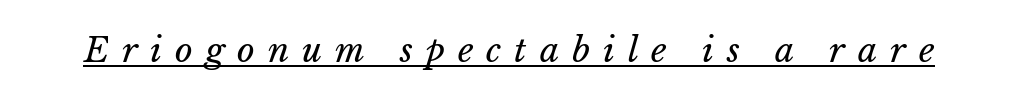
The rendering applies a slant to the glyphs. A light-to-regular cut is what we see here. Here the designer chose a conventional face with non-uniform glyph widths. Compared with typical body copy, the letter spacing here is much looser. Underlining? Definitely there.
